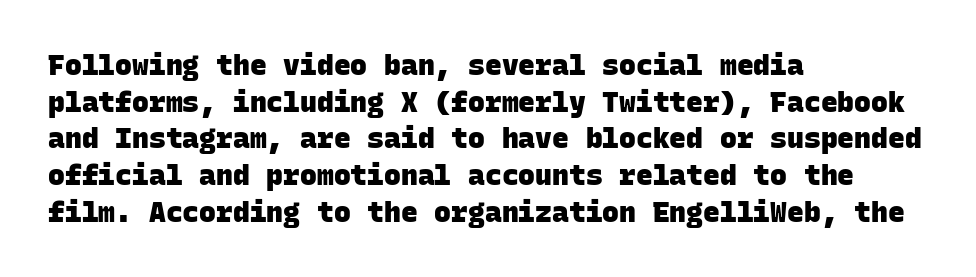
Thick stems and heavy bowls — unmistakably bold. Quick note: interline space is typical. The line texture is even and compact thanks to regular tracking. Fixed-width glyphs throughout — classic coding-font behaviour.
